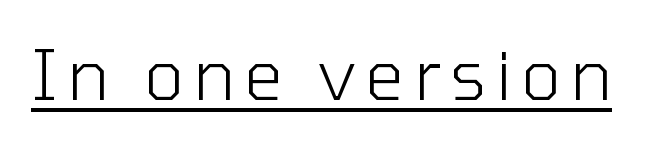
{"serif": "no", "italic": "no", "bold": "no", "weight": "light", "width": "normal", "stroke_contrast": "low", "x_height": "medium", "monospaced": "no", "underline": "yes", "glyph_px": 69}
